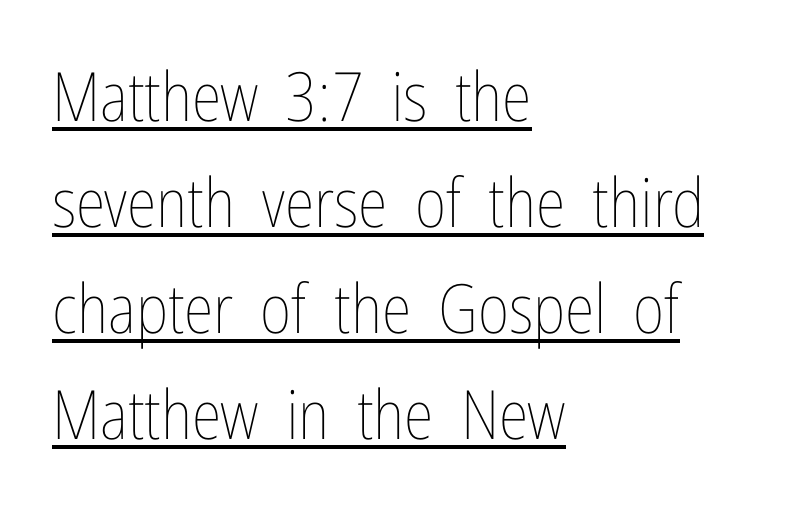
The image shows 68 px thin, condensed type, upright; set left-aligned, normal line spacing (1.56x), normal letter spacing, underlined; low stroke contrast and a medium x-height.
